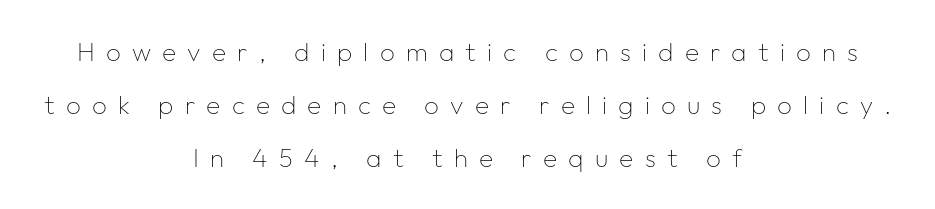
The image shows 26 px text type, upright; set centered, loose line spacing (2.03x), unusually wide letter spacing (+0.43 em), not underlined.
